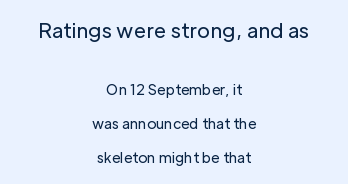
Q: Is the text bold? A: No.
Q: Is the text italic (slanted)? A: No, it is upright.
Q: Is the text underlined? A: No.
Q: How is the paragraph aligned? A: Centered.
Q: Is the spacing between letters normal or unusually wide? A: Normal.
Q: Is the spacing between lines tight, normal or loose? A: Loose.
Q: Which block of text is set in a larger size, the first (top) or the second (bottom)? A: The first (top) one.
